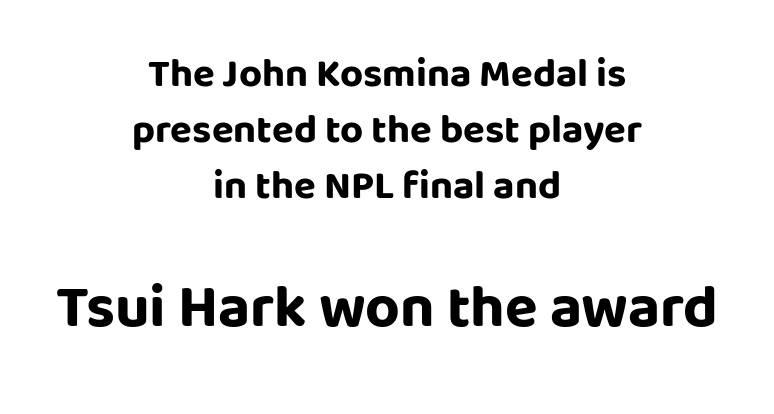
The image shows 60 px bold sans-serif type, upright; set centered, normal line spacing (1.4x), normal letter spacing, not underlined; the second (bottom) block is 1.5x larger; low stroke contrast and a large x-height.
